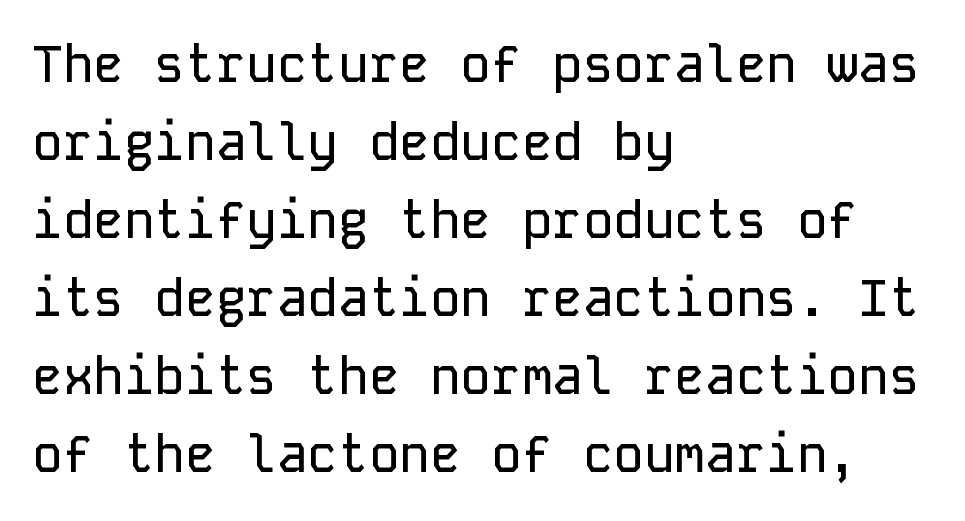
Q: Is the text italic (slanted)? A: No, it is upright.
Q: Is the typeface a serif or a sans-serif typeface? A: Sans-serif.
Q: Is the text underlined? A: No.
Q: How is the paragraph aligned? A: Left-aligned.
Q: Is the spacing between letters normal or unusually wide? A: Normal.
Q: Is the spacing between lines tight, normal or loose? A: Normal.
Q: Width (condensed, normal, or wide)? A: Normal.
Q: Stroke contrast? A: Low.
Q: x-height? A: Medium.
Q: Monospaced? A: Yes.
